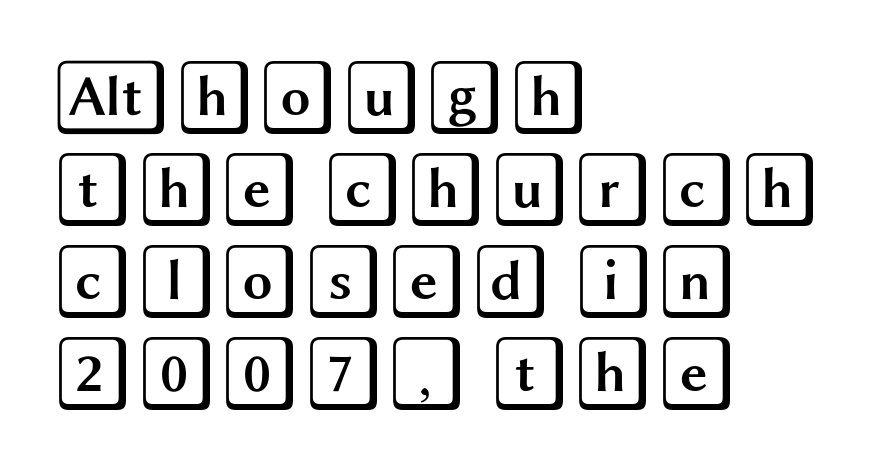
Q: Is the text italic (slanted)? A: No, it is upright.
Q: Is the text underlined? A: No.
Q: How is the paragraph aligned? A: Left-aligned.
Q: Is the spacing between letters normal or unusually wide? A: Normal.
Q: Width (condensed, normal, or wide)? A: Wide.
Q: x-height? A: Large.
